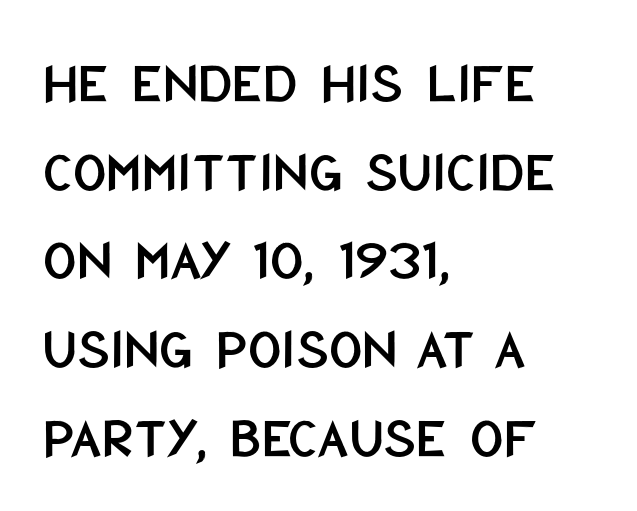
The image shows 58 px condensed sans-serif type, upright; set left-aligned, normal line spacing (1.53x), normal letter spacing, not underlined; low stroke contrast and a large x-height.
